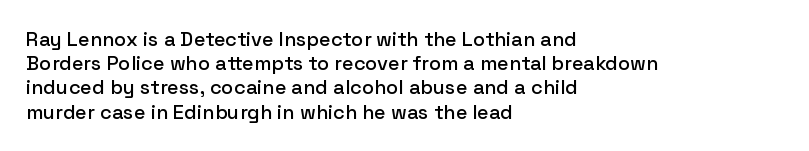
If you drew a line through each stem, it would be perfectly vertical. The line texture is even and compact thanks to regular tracking. Which margin do the lines hug? The left one — the right edge is uneven. Letters rest on an invisible, unmarked baseline.
